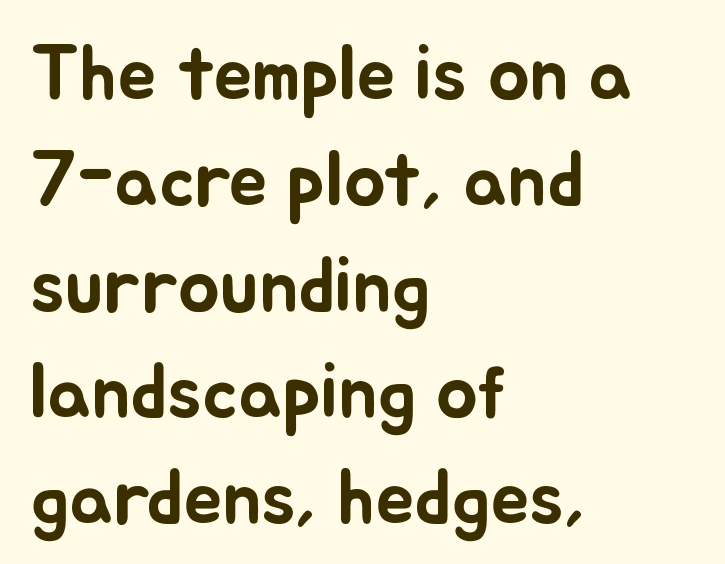
You could not count columns in this text — the font is proportionally spaced. This block has exactly the height ordinary leading produces. The type sits square on the baseline with zero lean. Horizontally, the lines are justified to the leading edge only.
